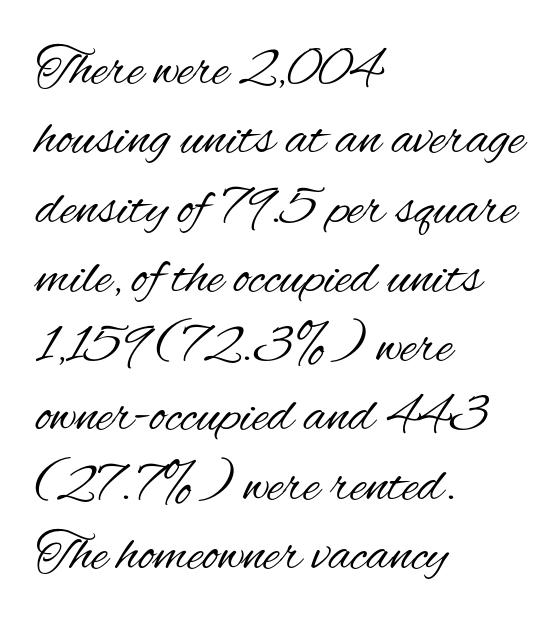
The image shows 55 px regular-weight, condensed sans-serif type; set left-aligned, normal line spacing (1.26x), normal letter spacing, not underlined; medium stroke contrast and a small x-height.
